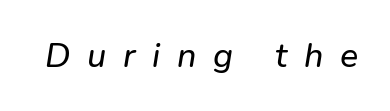
The image shows 34 px text type, italic (leaning right); set unusually wide letter spacing (+0.49 em), not underlined; low stroke contrast and a medium x-height.
